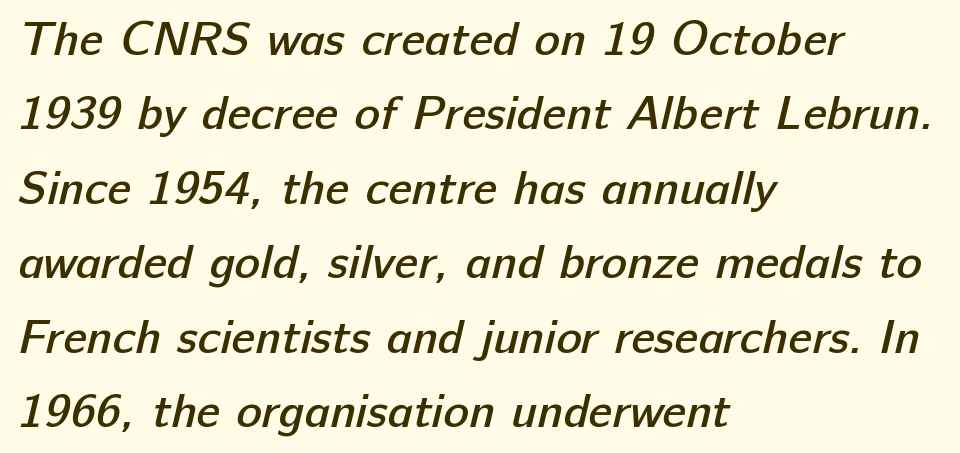
Q: Is the text bold? A: Semi-bold.
Q: Is the typeface a serif or a sans-serif typeface? A: Sans-serif.
Q: Is the text underlined? A: No.
Q: How is the paragraph aligned? A: Left-aligned.
Q: Is the spacing between letters normal or unusually wide? A: Normal.
Q: Is the spacing between lines tight, normal or loose? A: Normal.
Q: Width (condensed, normal, or wide)? A: Normal.
Q: Stroke contrast? A: Low.
Q: x-height? A: Medium.
Q: Monospaced? A: No.
